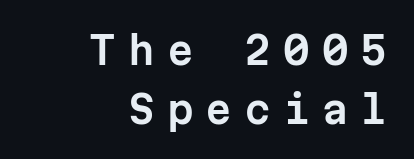
You could count columns in this text — the font is strictly monospaced. Descender tails drop into unmarked territory. Does the type have serifs? No, each stem ends abruptly. The typesetter chose a ragged-left arrangement here. Characters follow at a spacing far wider than the type designer built in.
